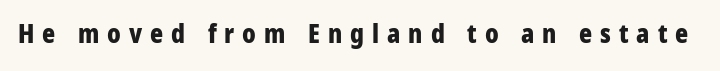
The image shows 25 px bold type, upright; set unusually wide letter spacing (+0.32 em), not underlined.
